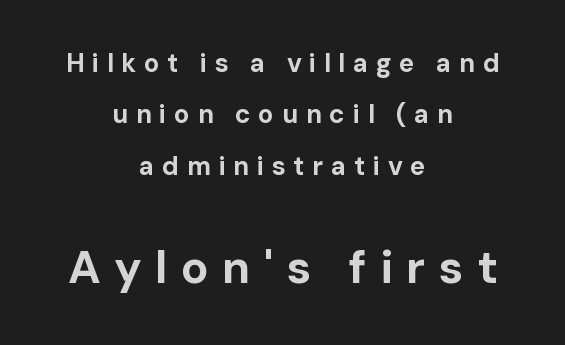
Q: Is the text bold? A: Yes.
Q: Is the text italic (slanted)? A: No, it is upright.
Q: Is the typeface a serif or a sans-serif typeface? A: Sans-serif.
Q: Is the text underlined? A: No.
Q: How is the paragraph aligned? A: Centered.
Q: Is the spacing between letters normal or unusually wide? A: Unusually wide.
Q: Is the spacing between lines tight, normal or loose? A: Loose.
Q: Which block of text is set in a larger size, the first (top) or the second (bottom)? A: The second (bottom) one.
Q: Width (condensed, normal, or wide)? A: Normal.
Q: Stroke contrast? A: Low.
Q: x-height? A: Medium.
Q: Monospaced? A: No.
